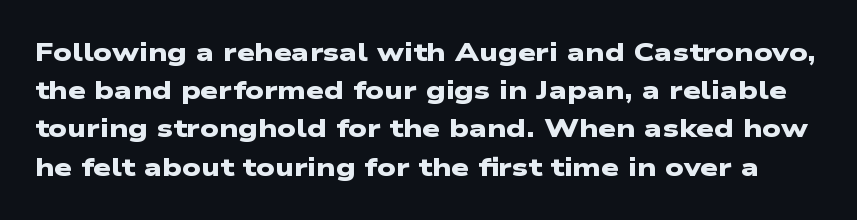
The image shows 25 px bold type; set normal line spacing (1.53x), normal letter spacing, not underlined.
